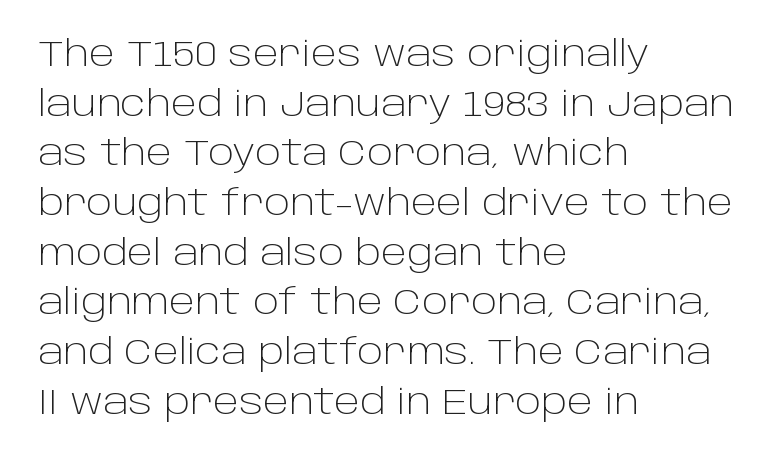
{"serif": "no", "italic": "no", "bold": "no", "weight": "light", "width": "normal", "stroke_contrast": "low", "x_height": "large", "monospaced": "no", "underline": "no", "align": "left", "line_spacing": "normal", "line_spacing_ratio": 1.42, "letter_spacing": "normal", "letter_spacing_em": 0.0, "glyph_px": 35}
